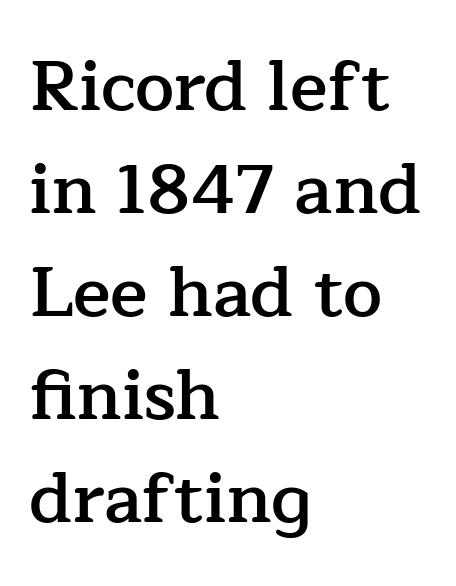
The image shows 70 px semibold serif type, upright; set left-aligned, normal line spacing (1.47x), normal letter spacing, not underlined; low stroke contrast and a medium x-height.
